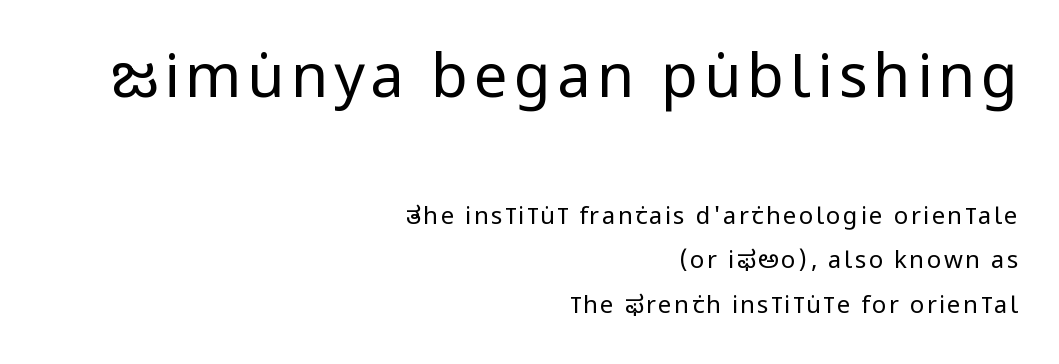
{"serif": "no", "italic": "no", "bold": "no", "weight": "regular", "width": "condensed", "stroke_contrast": "low", "x_height": "large", "monospaced": "no", "underline": "no", "align": "right", "line_spacing_ratio": 1.86, "larger_block": "first", "size_ratio": 2.5, "glyph_px": 60}
